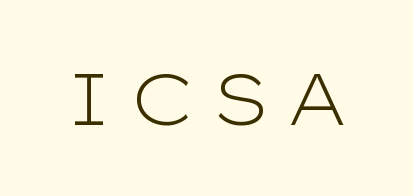
Italic? Not at all — the glyphs are vertical. The passage shown is typeset with a sans-serif family. No heavy texture on the line: the type isn't bold. Any mark beneath the type? The region is blank.
